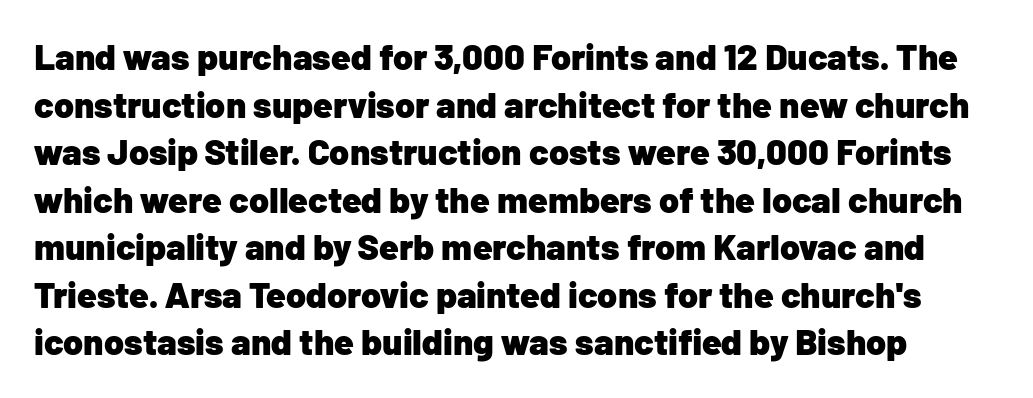
Q: Is the text bold? A: Yes.
Q: Is the text italic (slanted)? A: No, it is upright.
Q: Is the typeface a serif or a sans-serif typeface? A: Sans-serif.
Q: Is the text underlined? A: No.
Q: Is the spacing between letters normal or unusually wide? A: Normal.
Q: Is the spacing between lines tight, normal or loose? A: Normal.
Q: Width (condensed, normal, or wide)? A: Normal.
Q: Stroke contrast? A: Low.
Q: x-height? A: Medium.
Q: Monospaced? A: No.
